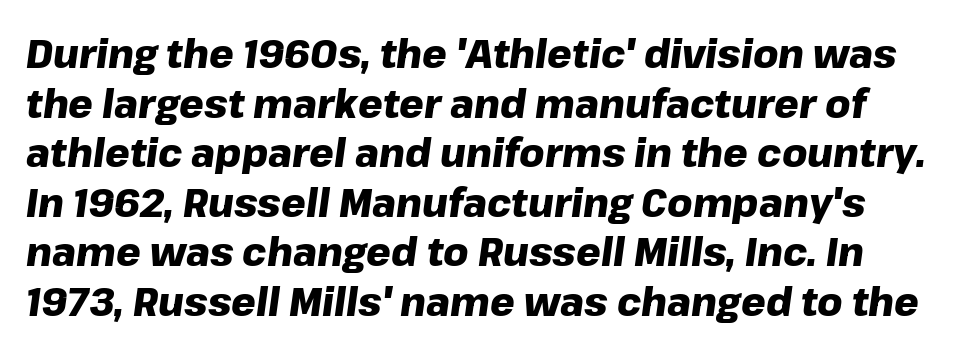
{"italic": "yes", "lean": "right", "slant_degrees": 8, "bold": "yes", "weight": "heavy", "width": "normal", "stroke_contrast": "low", "x_height": "medium", "monospaced": "no", "underline": "no", "line_spacing": "normal", "line_spacing_ratio": 1.27, "letter_spacing": "normal", "letter_spacing_em": 0.0, "glyph_px": 39}
